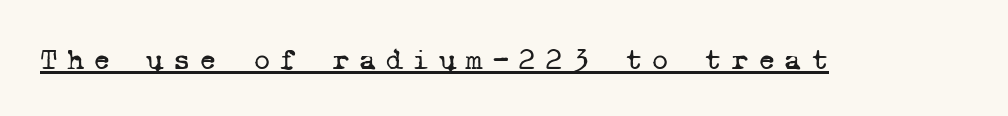
The image shows 30 px regular-weight serif type, monospaced; set unusually wide letter spacing (+0.3 em), underlined; low stroke contrast and a medium x-height.
